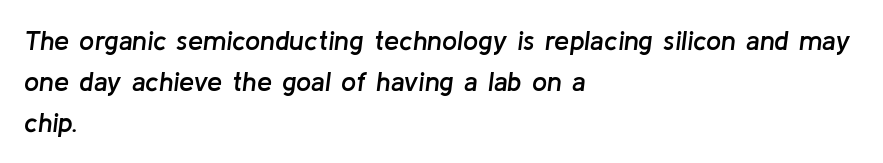
Q: Is the text bold? A: Semi-bold.
Q: Is the text italic (slanted)? A: Yes, it leans right by about 8 degrees.
Q: Is the text underlined? A: No.
Q: How is the paragraph aligned? A: Left-aligned.
Q: Is the spacing between letters normal or unusually wide? A: Normal.
Q: Is the spacing between lines tight, normal or loose? A: Normal.
